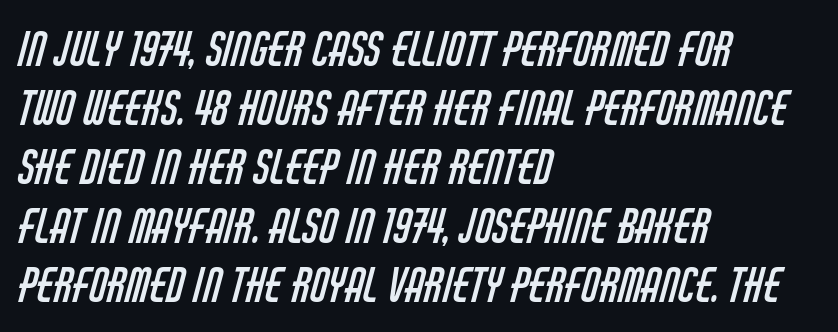
{"serif": "no", "bold": "no", "weight": "regular", "width": "condensed", "stroke_contrast": "low", "x_height": "large", "monospaced": "no", "underline": "no", "align": "left", "line_spacing": "normal", "line_spacing_ratio": 1.28, "letter_spacing": "normal", "letter_spacing_em": 0.0, "glyph_px": 46}
